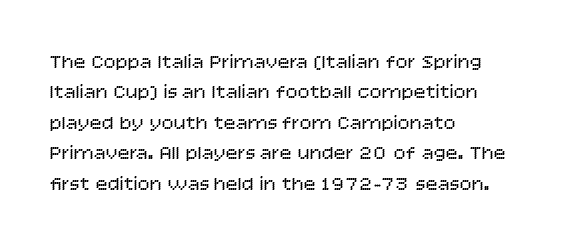
The image shows 20 px text type, upright; set left-aligned, normal line spacing (1.52x), normal letter spacing, not underlined.
